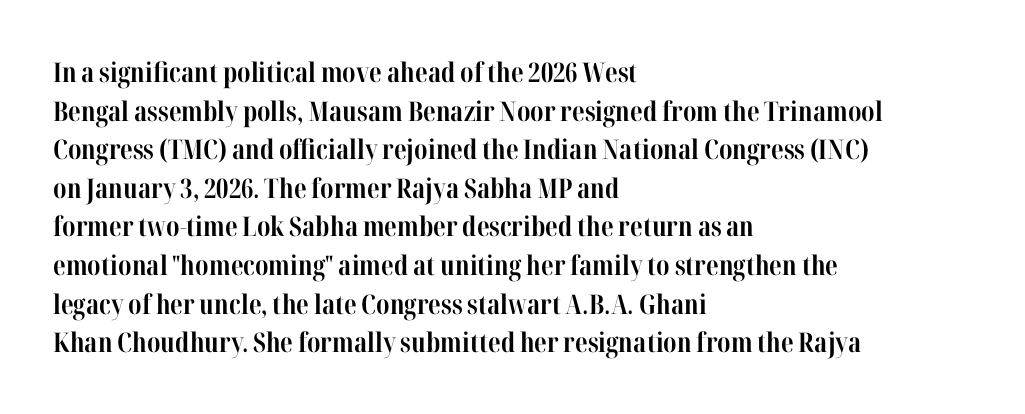
The glyphs are unaccompanied by any horizontal stroke below them. Alignment: flush left. Its strokes are broad and dark, the hallmark of bold type. Designer's note — italics off, roman on.
